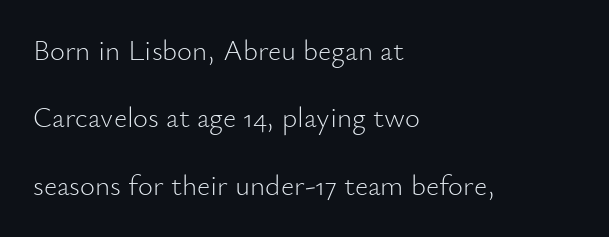
{"serif": "no", "italic": "no", "bold": "no", "weight": "light", "width": "normal", "stroke_contrast": "low", "x_height": "small", "monospaced": "no", "underline": "no", "align": "left", "line_spacing": "loose", "line_spacing_ratio": 2.32, "letter_spacing": "normal", "letter_spacing_em": 0.0, "glyph_px": 29}
